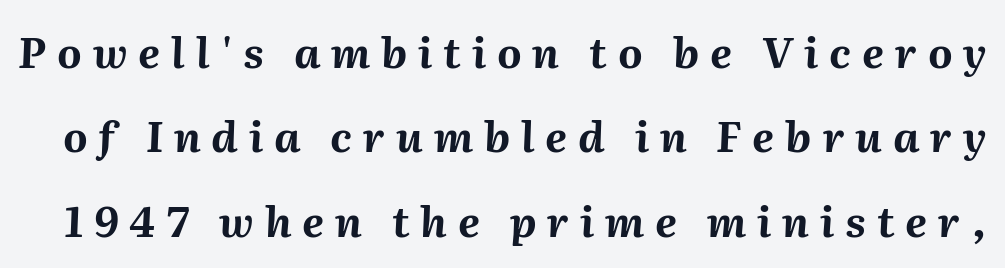
{"italic": "yes", "lean": "right", "slant_degrees": 2, "bold": "yes", "weight": "bold", "width": "normal", "stroke_contrast": "medium", "x_height": "medium", "monospaced": "no", "underline": "no", "line_spacing": "loose", "line_spacing_ratio": 2.01, "letter_spacing": "wide", "letter_spacing_em": 0.26, "glyph_px": 42}
